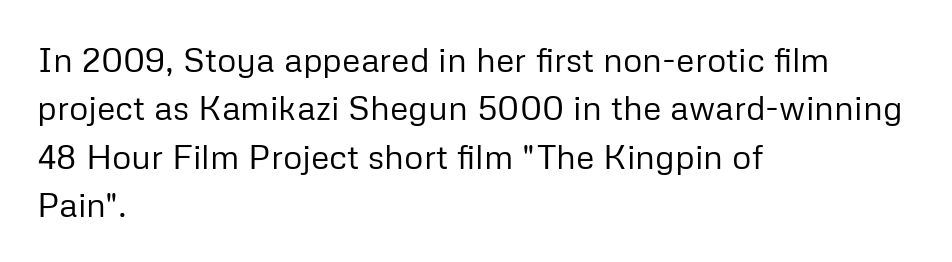
{"serif": "no", "italic": "no", "bold": "no", "weight": "regular", "width": "normal", "stroke_contrast": "low", "x_height": "medium", "monospaced": "no", "underline": "no", "align": "left", "line_spacing": "normal", "line_spacing_ratio": 1.42, "letter_spacing": "normal", "letter_spacing_em": 0.0, "glyph_px": 34}
